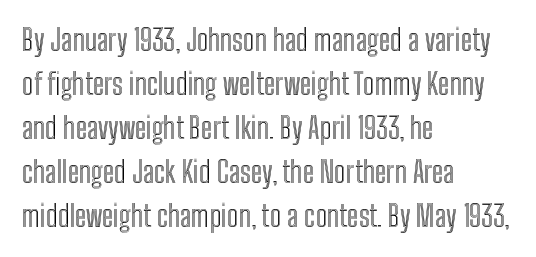
Decoration check: the copy has no underline. Rendered with straight, roman letterforms. If you measured baseline to baseline, you'd find a middling distance. Think of a printed novel: that variable character pitch is what you see here. The ragged edge is on the right, which tells us the setting is flush left.
